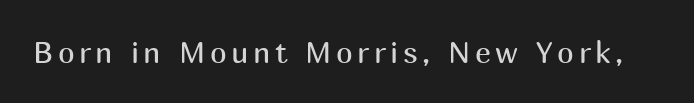
Stems and bowls with no extra thickness — not bold. What kind of face is this? One without serifs — a sans. Think of a printed novel: that variable character pitch is what you see here. The specimen omits any rule beneath the text block's lines. Every stem runs plumb, perpendicular to the baseline.
